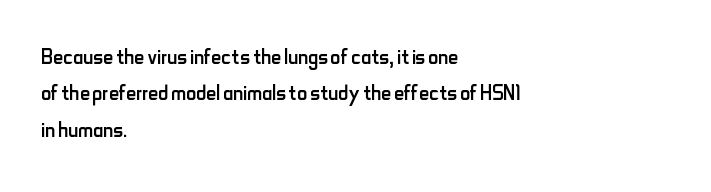
The rendering uses natural spacing where letterforms have individual widths. The area under the type is left untouched. The ragged edge is on the right, which tells us the setting is flush left. The space between consecutive lines is moderate. Posture: vertical.
